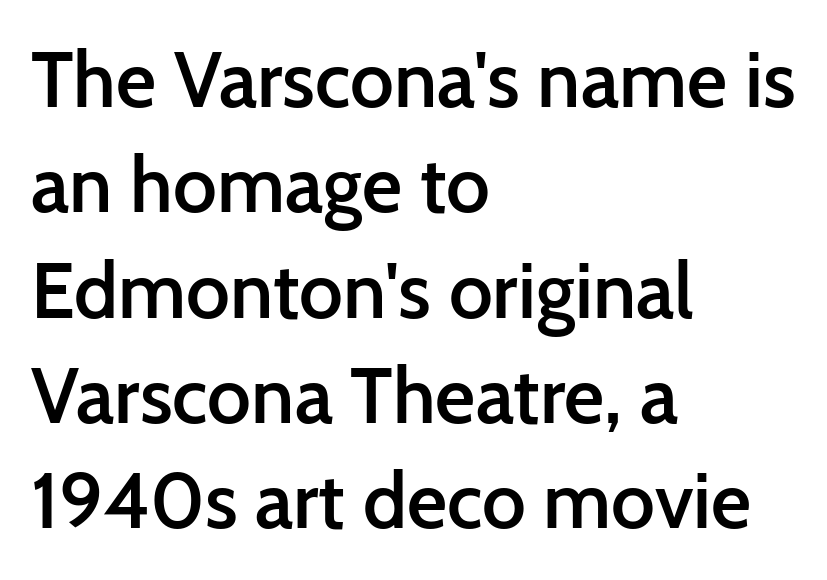
{"serif": "no", "italic": "no", "bold": "semi", "weight": "semibold", "width": "normal", "stroke_contrast": "low", "x_height": "medium", "monospaced": "no", "underline": "no", "align": "left", "line_spacing": "normal", "line_spacing_ratio": 1.35, "letter_spacing": "normal", "letter_spacing_em": 0.0, "glyph_px": 78}
